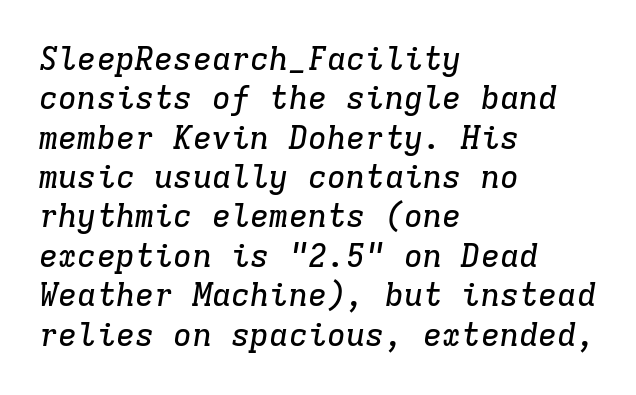
The image shows 32 px serif type, italic (leaning right), monospaced; set left-aligned, line spacing 1.23x, normal letter spacing, not underlined; low stroke contrast and a medium x-height.
